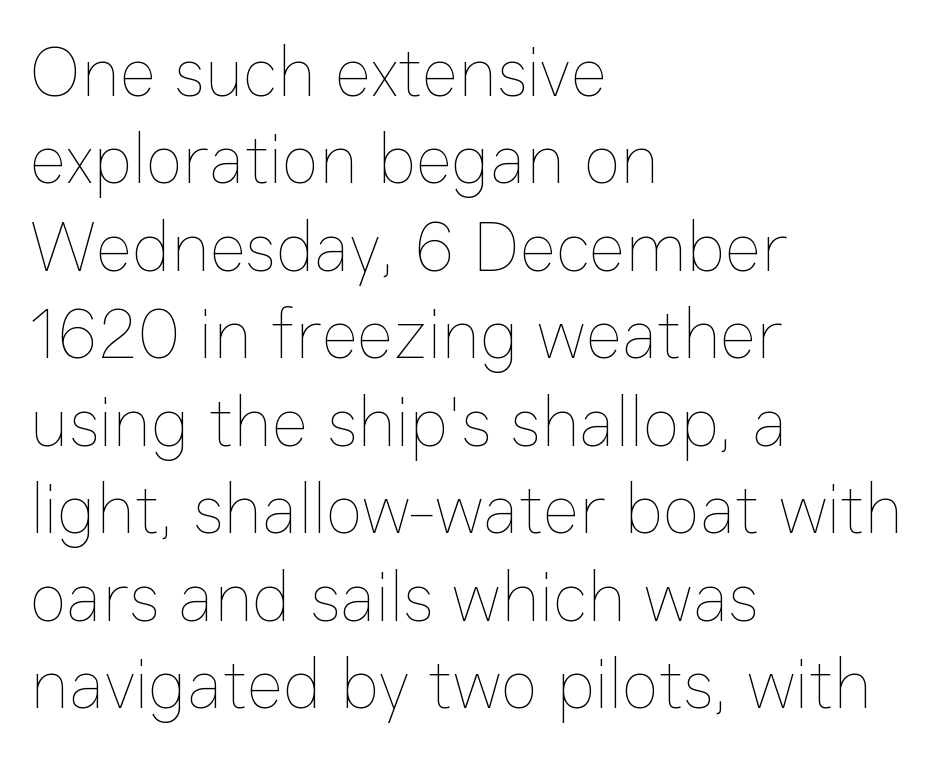
The image shows 70 px thin type, upright; set left-aligned, normal line spacing (1.25x), normal letter spacing, not underlined; low stroke contrast and a medium x-height.
